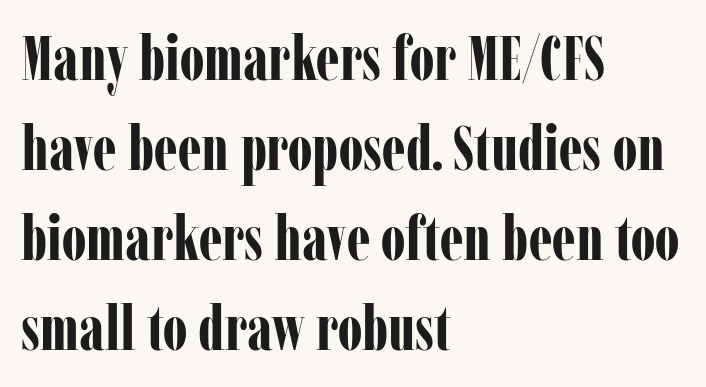
If you measured baseline to baseline, you'd find a middling distance. Think of a printed novel: that variable character pitch is what you see here. Each word holds together tightly as a unit, with standard inter-letter gaps. Its strokes are broad and dark, the hallmark of bold type. A student would call this left alignment; a typographer would say flush left, rag right. In terms of posture, this sample is upright.
